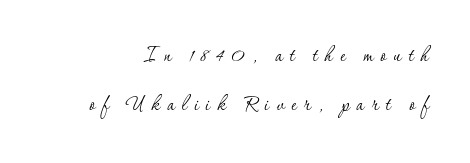
{"bold": "no", "underline": "no", "line_spacing": "loose", "line_spacing_ratio": 1.96, "letter_spacing": "wide", "letter_spacing_em": 0.29, "glyph_px": 25}
